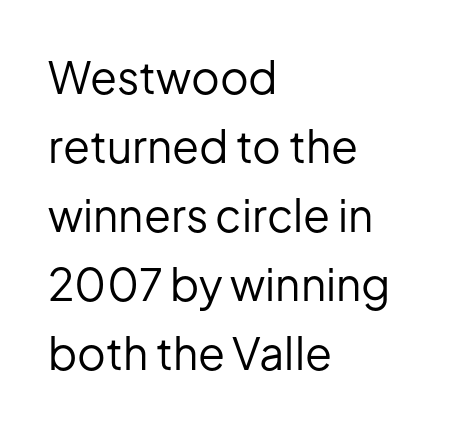
Q: Is the text bold? A: No.
Q: Is the text italic (slanted)? A: No, it is upright.
Q: Is the typeface a serif or a sans-serif typeface? A: Sans-serif.
Q: Is the text underlined? A: No.
Q: How is the paragraph aligned? A: Left-aligned.
Q: Is the spacing between letters normal or unusually wide? A: Normal.
Q: Is the spacing between lines tight, normal or loose? A: Normal.
Q: Width (condensed, normal, or wide)? A: Normal.
Q: Stroke contrast? A: Low.
Q: x-height? A: Medium.
Q: Monospaced? A: No.
